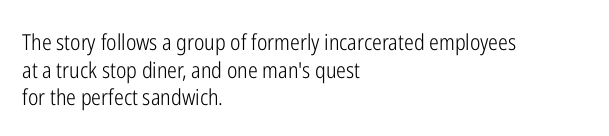
Q: Is the text bold? A: No.
Q: Is the text italic (slanted)? A: No, it is upright.
Q: Is the text underlined? A: No.
Q: How is the paragraph aligned? A: Left-aligned.
Q: Is the spacing between letters normal or unusually wide? A: Normal.
Q: Is the spacing between lines tight, normal or loose? A: Normal.
